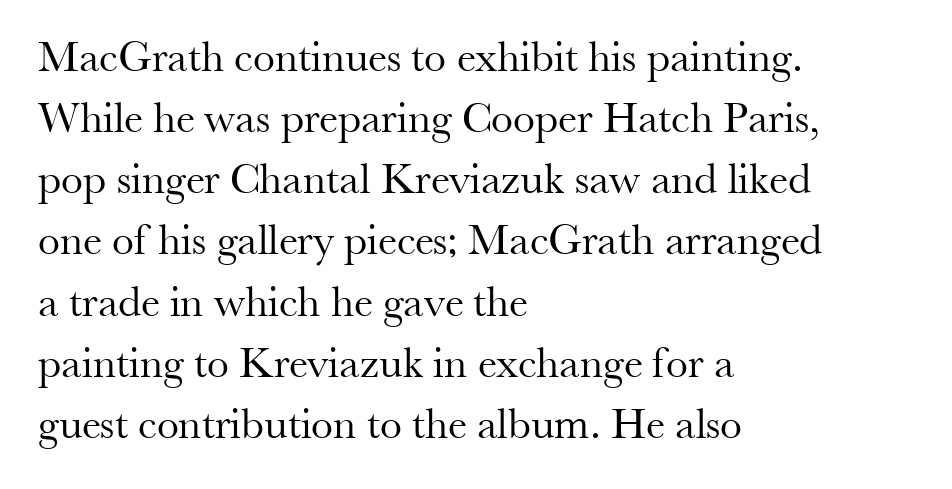
The image shows 44 px regular-weight serif type, upright; set left-aligned, normal line spacing (1.39x), normal letter spacing, not underlined; medium stroke contrast and a small x-height.
